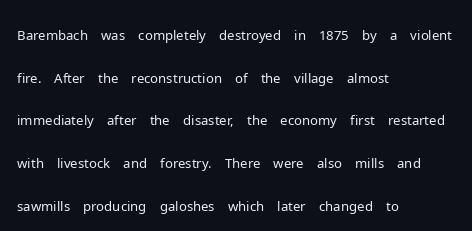
The ragged edge is on the right, which tells us the setting is flush left. Vertical strokes here are truly vertical. Heaviness? Minimal to ordinary, like unemphasized prose. Lines of text with bare space underneath.
